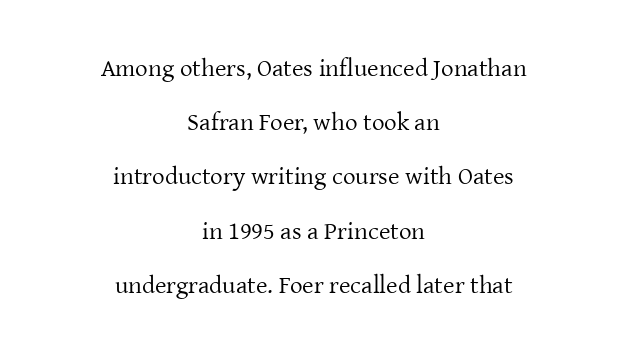
The strokes are not fattened; the text isn't bold. The rendering uses a large line-height, opening up the rows. The area under the type is left untouched. Typeset on center — no edge is straight. Italic: no, the glyphs are upright roman. A typesetter would call this zero additional tracking.
